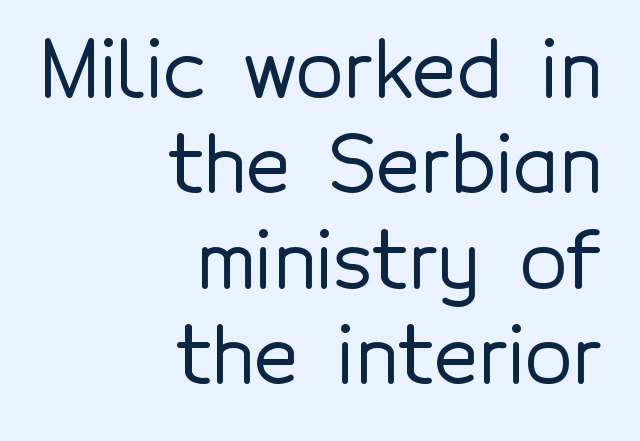
Q: Is the text italic (slanted)? A: No, it is upright.
Q: Is the typeface a serif or a sans-serif typeface? A: Sans-serif.
Q: Is the text underlined? A: No.
Q: How is the paragraph aligned? A: Right-aligned.
Q: Is the spacing between letters normal or unusually wide? A: Normal.
Q: Width (condensed, normal, or wide)? A: Normal.
Q: x-height? A: Medium.
Q: Monospaced? A: No.
